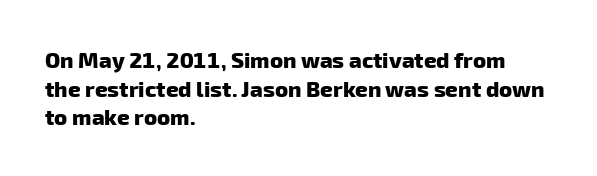
The image shows 22 px bold type; set left-aligned, normal line spacing (1.3x), normal letter spacing, not underlined.
